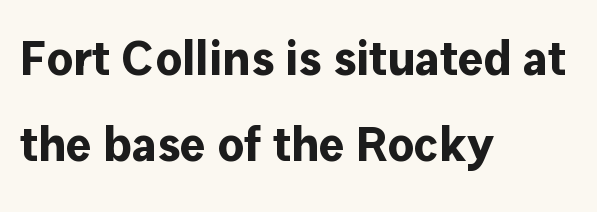
Q: Is the text bold? A: Yes.
Q: Is the text italic (slanted)? A: No, it is upright.
Q: Is the typeface a serif or a sans-serif typeface? A: Sans-serif.
Q: Is the text underlined? A: No.
Q: How is the paragraph aligned? A: Left-aligned.
Q: Is the spacing between letters normal or unusually wide? A: Normal.
Q: Width (condensed, normal, or wide)? A: Normal.
Q: Stroke contrast? A: Low.
Q: x-height? A: Medium.
Q: Monospaced? A: No.
